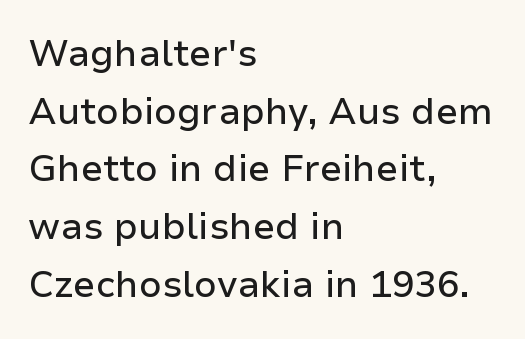
Posture: upright roman. The typesetter chose a ragged-right arrangement here. Letter spacing: default. The characters display no serif detailing; their extremities are plain.
